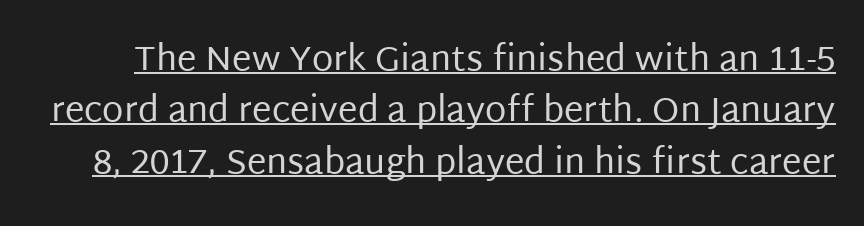
Q: Is the text bold? A: No.
Q: Is the text italic (slanted)? A: No, it is upright.
Q: Is the typeface a serif or a sans-serif typeface? A: Sans-serif.
Q: Is the text underlined? A: Yes.
Q: Is the spacing between letters normal or unusually wide? A: Normal.
Q: Is the spacing between lines tight, normal or loose? A: Normal.
Q: Width (condensed, normal, or wide)? A: Normal.
Q: Stroke contrast? A: Low.
Q: x-height? A: Large.
Q: Monospaced? A: No.
